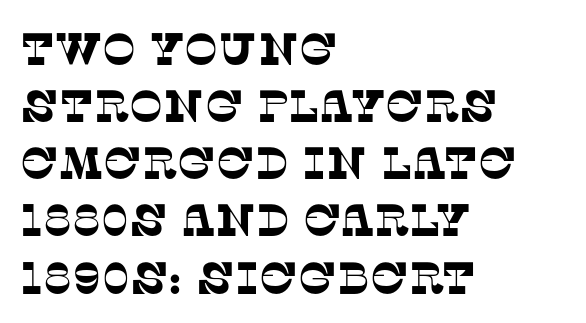
The image shows 45 px serif type; set left-aligned, normal line spacing (1.27x), normal letter spacing, not underlined; low stroke contrast and a large x-height.
